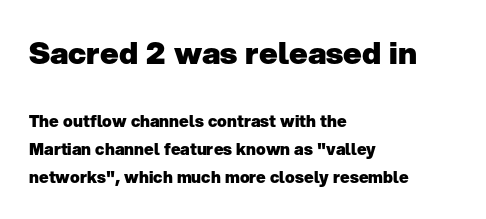
{"serif": "no", "italic": "no", "bold": "yes", "weight": "heavy", "width": "normal", "stroke_contrast": "low", "x_height": "medium", "monospaced": "no", "underline": "no", "align": "left", "line_spacing_ratio": 1.77, "letter_spacing": "normal", "letter_spacing_em": 0.0, "larger_block": "first", "size_ratio": 1.94, "glyph_px": 31}
